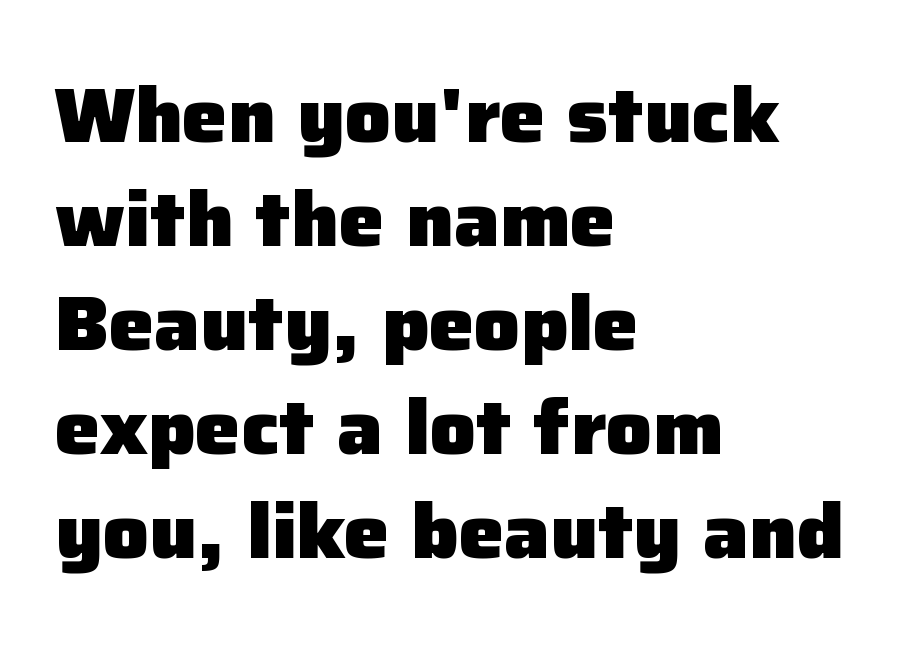
The characters display no serif detailing; their extremities are plain. The passage shown stacks its lines at a standard gap. Nothing unusual about the tracking: characters are spaced as the font intends. Do the characters align in a grid? No, the font is proportional. The rendering uses a bold face; every stroke is thick and dark.
